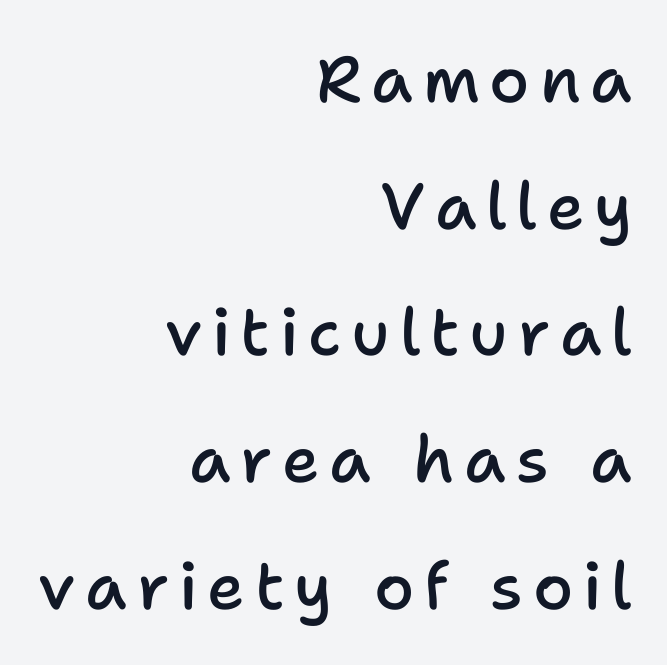
{"serif": "no", "italic": "no", "bold": "semi", "weight": "semibold", "width": "normal", "stroke_contrast": "low", "x_height": "medium", "monospaced": "no", "underline": "no", "align": "right", "line_spacing": "loose", "line_spacing_ratio": 1.95, "glyph_px": 65}
